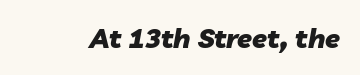
Nobody drew a line under any word here. These lines were composed using italics. This is heavy type, rendered in bold. Letter spacing: default.
